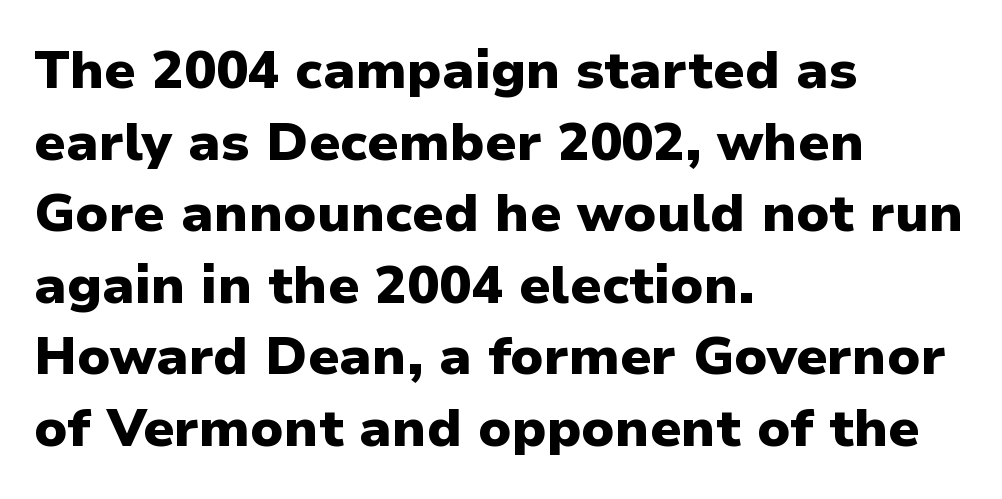
Q: Is the text bold? A: Yes.
Q: Is the text italic (slanted)? A: No, it is upright.
Q: Is the typeface a serif or a sans-serif typeface? A: Sans-serif.
Q: Is the text underlined? A: No.
Q: How is the paragraph aligned? A: Left-aligned.
Q: Is the spacing between letters normal or unusually wide? A: Normal.
Q: Is the spacing between lines tight, normal or loose? A: Normal.
Q: Width (condensed, normal, or wide)? A: Normal.
Q: Stroke contrast? A: Low.
Q: x-height? A: Medium.
Q: Monospaced? A: No.
